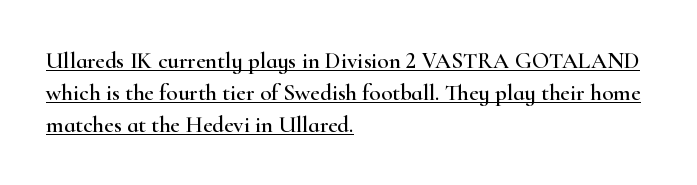
Q: Is the text italic (slanted)? A: No, it is upright.
Q: Is the text underlined? A: Yes.
Q: How is the paragraph aligned? A: Left-aligned.
Q: Is the spacing between letters normal or unusually wide? A: Normal.
Q: Is the spacing between lines tight, normal or loose? A: Normal.
